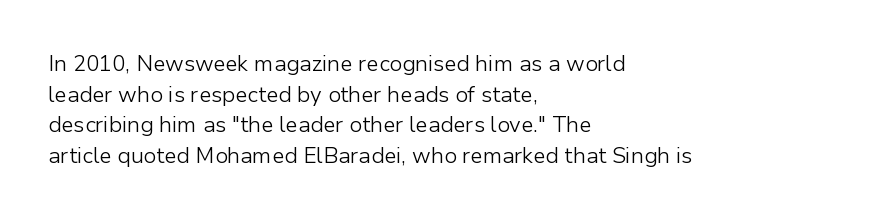
Q: Is the text bold? A: No.
Q: Is the text italic (slanted)? A: No, it is upright.
Q: Is the text underlined? A: No.
Q: How is the paragraph aligned? A: Left-aligned.
Q: Is the spacing between letters normal or unusually wide? A: Normal.
Q: Is the spacing between lines tight, normal or loose? A: Normal.
